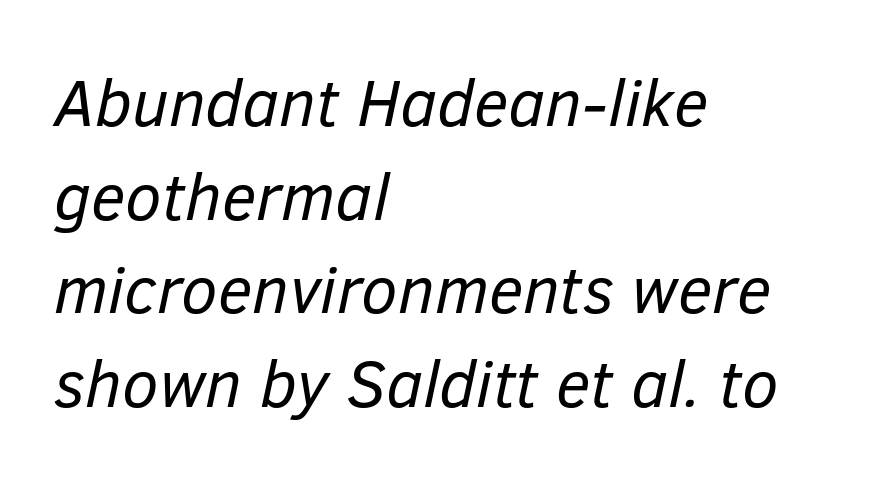
The image shows 66 px regular-weight type, italic (leaning right); set left-aligned, normal line spacing (1.42x), normal letter spacing, not underlined; low stroke contrast and a medium x-height.
